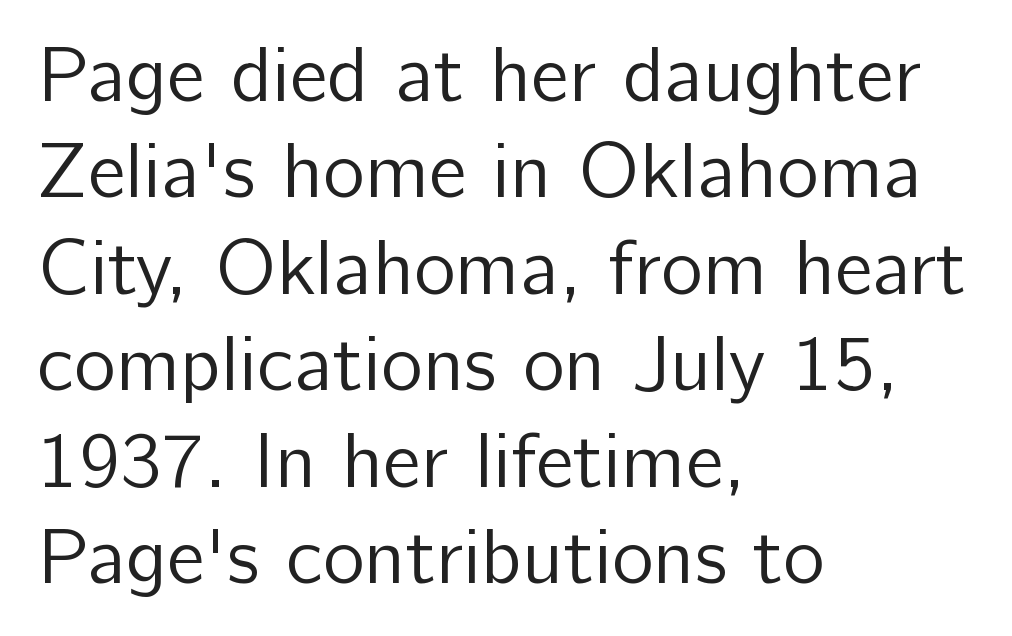
The image shows 79 px regular-weight sans-serif type, upright; set left-aligned, line spacing 1.22x, normal letter spacing, not underlined; low stroke contrast and a medium x-height.
